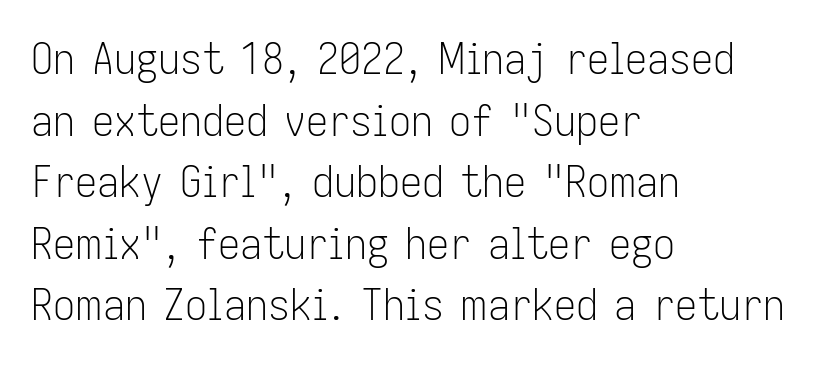
Note: no serifs on the glyphs. Leading: standard. The glyphs are unaccompanied by any horizontal stroke below them. The strokes are not fattened; the text isn't bold.
